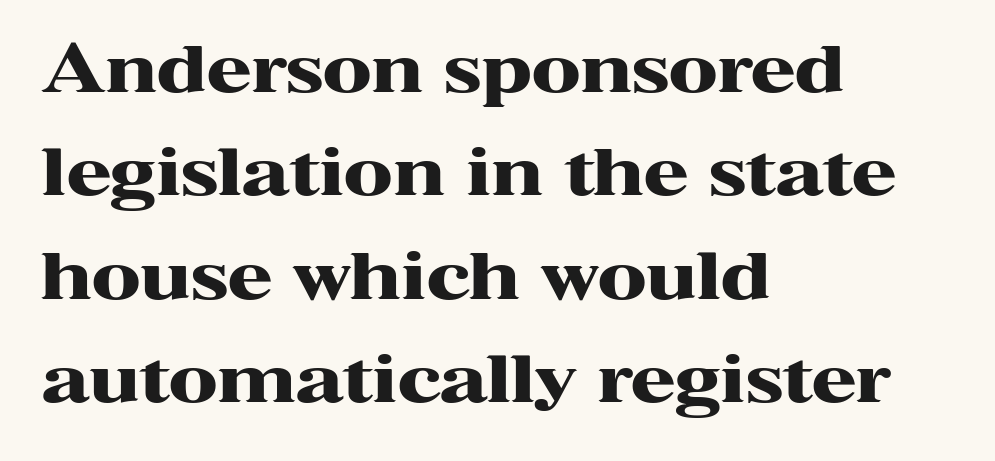
{"serif": "yes", "italic": "no", "bold": "yes", "weight": "heavy", "width": "wide", "stroke_contrast": "high", "x_height": "medium", "monospaced": "no", "underline": "no", "align": "left", "line_spacing": "normal", "line_spacing_ratio": 1.59, "letter_spacing": "normal", "letter_spacing_em": 0.0, "glyph_px": 65}
